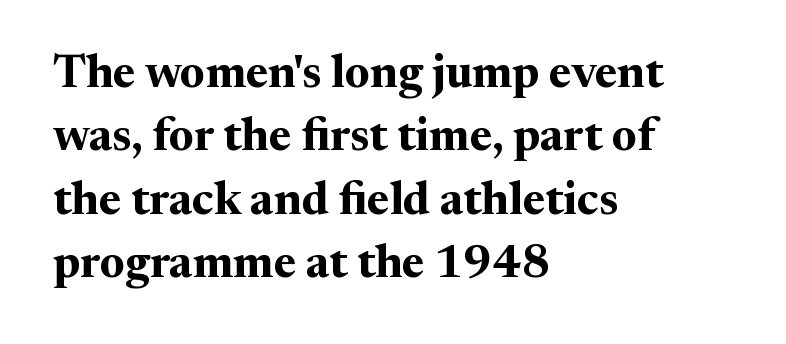
Q: Is the text bold? A: Yes.
Q: Is the text italic (slanted)? A: No, it is upright.
Q: Is the typeface a serif or a sans-serif typeface? A: Serif.
Q: Is the text underlined? A: No.
Q: How is the paragraph aligned? A: Left-aligned.
Q: Is the spacing between letters normal or unusually wide? A: Normal.
Q: Is the spacing between lines tight, normal or loose? A: Normal.
Q: Width (condensed, normal, or wide)? A: Normal.
Q: Stroke contrast? A: Medium.
Q: x-height? A: Medium.
Q: Monospaced? A: No.
